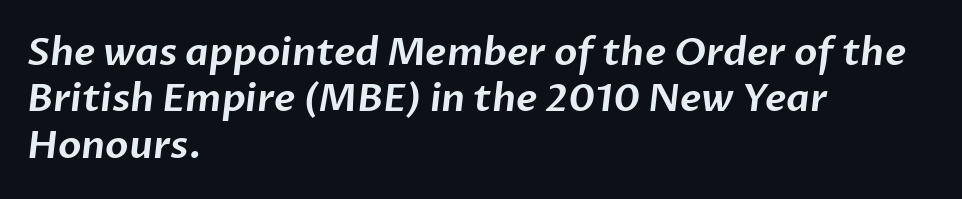
{"serif": "no", "width": "normal", "stroke_contrast": "low", "x_height": "medium", "monospaced": "no", "underline": "no", "align": "left", "line_spacing_ratio": 1.22, "letter_spacing": "normal", "letter_spacing_em": 0.0, "glyph_px": 38}
